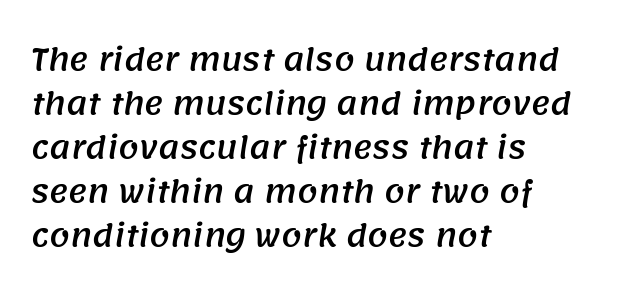
{"serif": "no", "width": "normal", "stroke_contrast": "medium", "x_height": "large", "monospaced": "no", "underline": "no", "align": "left", "line_spacing": "normal", "line_spacing_ratio": 1.52, "letter_spacing": "normal", "letter_spacing_em": 0.0, "glyph_px": 29}
